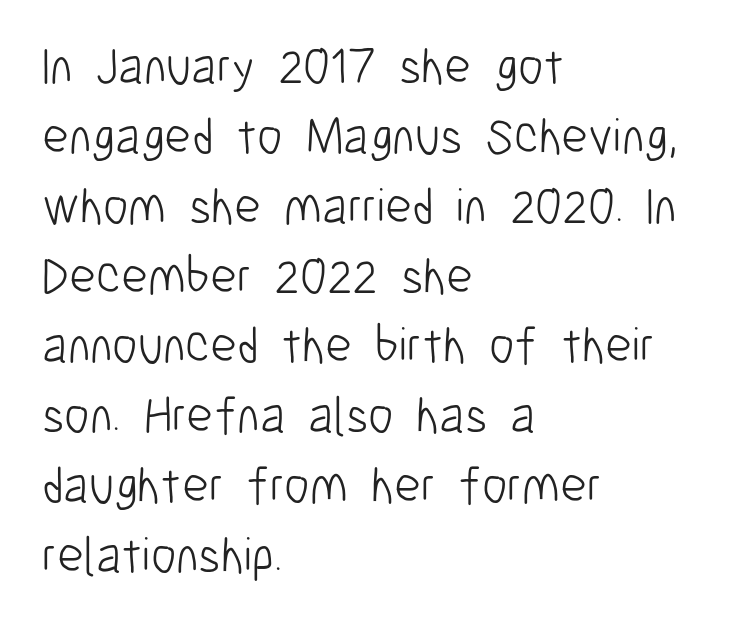
{"serif": "no", "italic": "no", "bold": "no", "weight": "light", "width": "condensed", "stroke_contrast": "low", "x_height": "medium", "monospaced": "no", "underline": "no", "align": "left", "line_spacing": "normal", "line_spacing_ratio": 1.37, "letter_spacing": "normal", "letter_spacing_em": 0.0, "glyph_px": 51}
